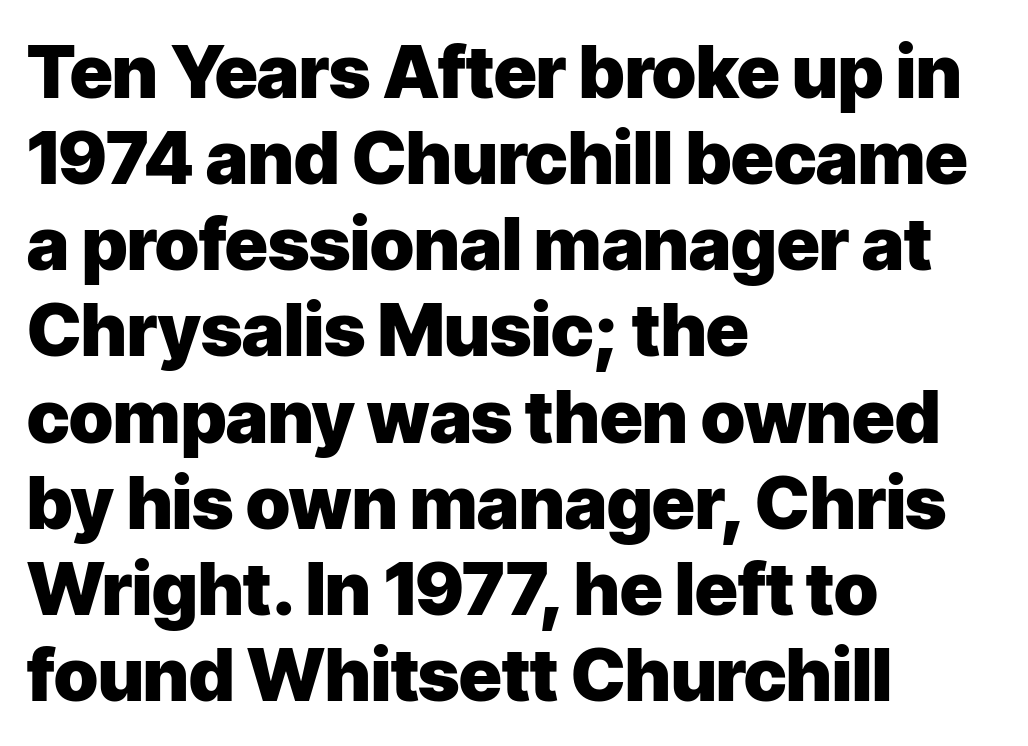
{"serif": "no", "italic": "no", "bold": "yes", "weight": "heavy", "width": "normal", "stroke_contrast": "low", "x_height": "medium", "monospaced": "no", "underline": "no", "align": "left", "line_spacing_ratio": 1.18, "letter_spacing": "normal", "letter_spacing_em": 0.0, "glyph_px": 73}
